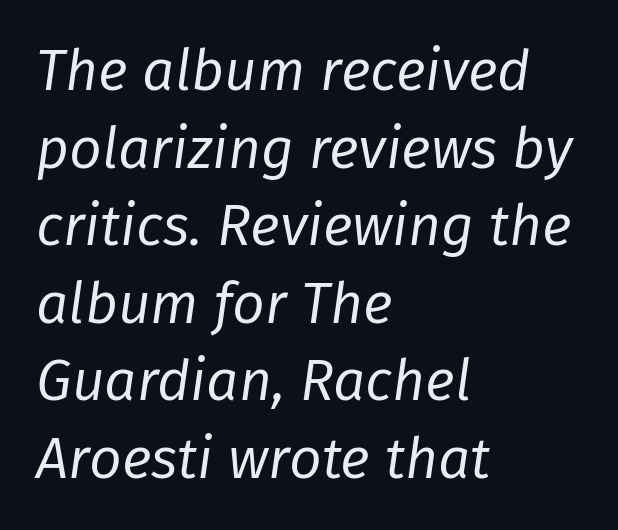
Q: Is the text bold? A: No.
Q: Is the text italic (slanted)? A: Yes, it leans right by about 8 degrees.
Q: Is the text underlined? A: No.
Q: How is the paragraph aligned? A: Left-aligned.
Q: Is the spacing between letters normal or unusually wide? A: Normal.
Q: Is the spacing between lines tight, normal or loose? A: Normal.
Q: Width (condensed, normal, or wide)? A: Normal.
Q: Stroke contrast? A: Low.
Q: x-height? A: Medium.
Q: Monospaced? A: No.
